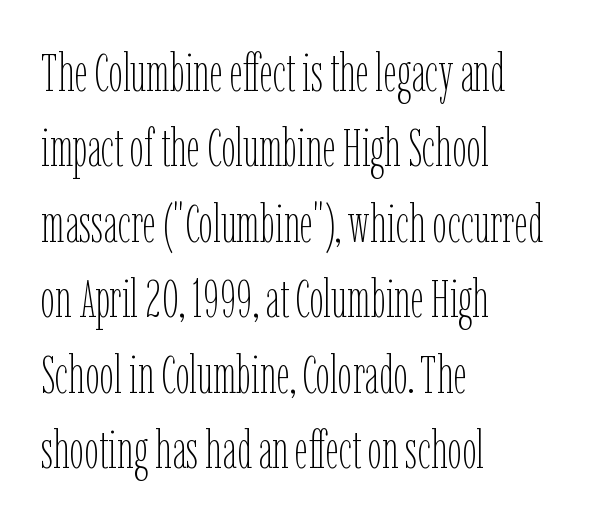
The image shows 52 px thin, condensed type, upright; set left-aligned, normal line spacing (1.45x), normal letter spacing, not underlined; low stroke contrast and a medium x-height.
